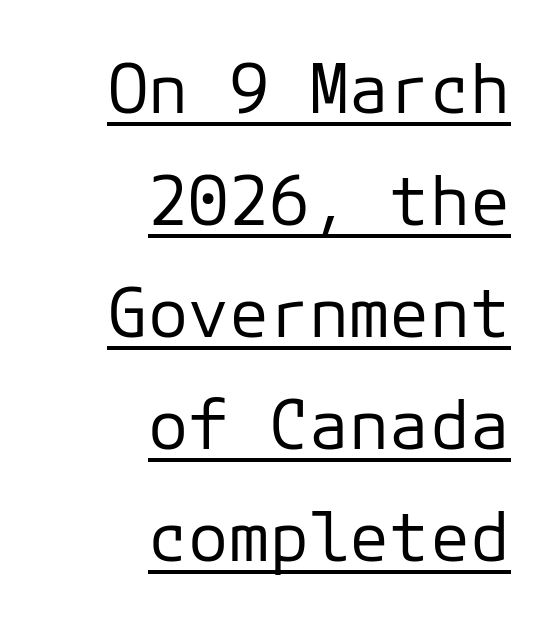
Tracking here is standard; glyphs follow each other at the usual distance. Ascenders rise straight up at ninety degrees. Serifs: no, the terminals of the letterforms are clean. The glyphs are accompanied by a horizontal stroke just below them. Notice how the passage keeps a crisp vertical edge on the right only.
